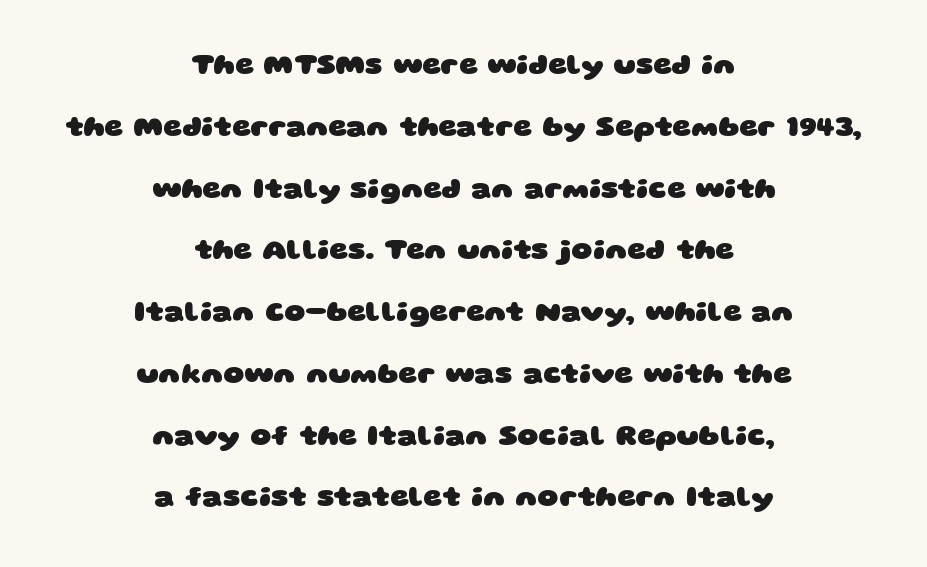
The image shows 29 px heavy, wide sans-serif type; set centered, loose line spacing (2.13x), normal letter spacing, not underlined; low stroke contrast and a large x-height.
